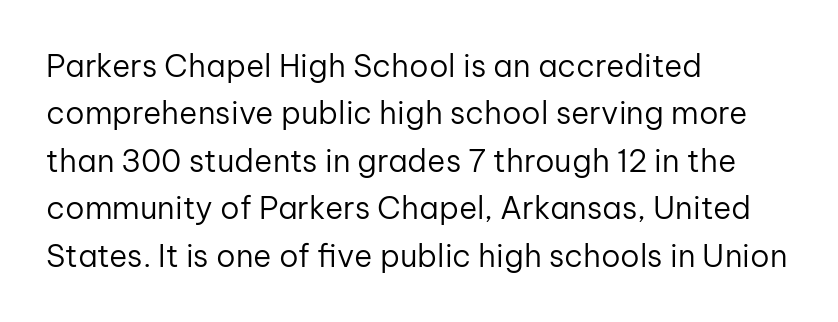
Regarding serifs, this sample does without them. Think standard paragraph weight, or any step lighter than that. The face used here is proportionally spaced, like ordinary book or web type. The letters stand upright; this is a roman face. Nobody drew a line under any word here. The passage is arranged the way most books set body copy — flush left.
